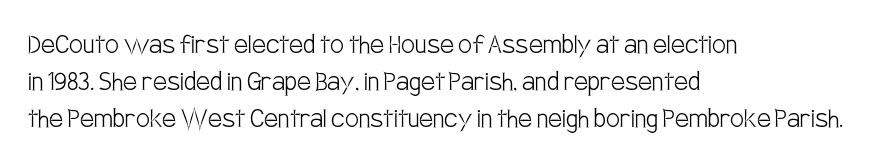
{"serif": "no", "italic": "no", "bold": "no", "weight": "light", "width": "condensed", "stroke_contrast": "low", "x_height": "large", "monospaced": "no", "underline": "no", "align": "left", "line_spacing_ratio": 1.2, "letter_spacing": "normal", "letter_spacing_em": 0.0, "glyph_px": 31}
